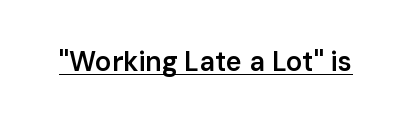
Q: Is the text bold? A: Semi-bold.
Q: Is the text italic (slanted)? A: No, it is upright.
Q: Is the text underlined? A: Yes.
Q: Is the spacing between letters normal or unusually wide? A: Normal.
